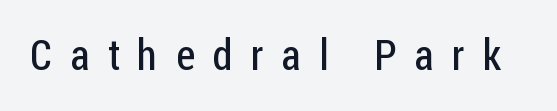
The image shows 43 px regular-weight, condensed sans-serif type, upright; set unusually wide letter spacing (+0.42 em), not underlined; low stroke contrast and a medium x-height.
